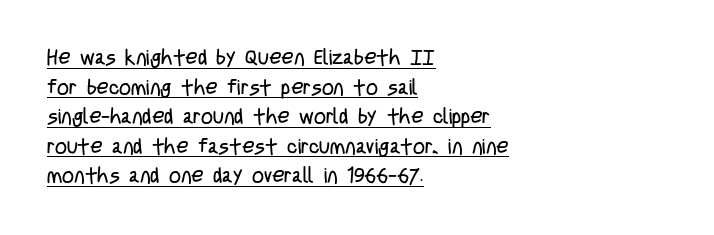
The image shows 21 px text type, upright; set left-aligned, normal line spacing (1.41x), normal letter spacing, underlined.
